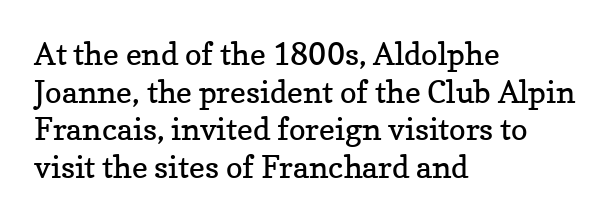
The image shows 31 px regular-weight serif type, upright; set left-aligned, line spacing 1.21x, normal letter spacing, not underlined; low stroke contrast and a medium x-height.
